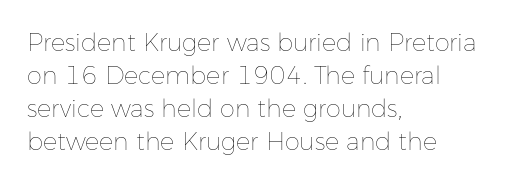
Q: Is the text bold? A: No.
Q: Is the text italic (slanted)? A: No, it is upright.
Q: Is the text underlined? A: No.
Q: How is the paragraph aligned? A: Left-aligned.
Q: Is the spacing between letters normal or unusually wide? A: Normal.
Q: Is the spacing between lines tight, normal or loose? A: Normal.
